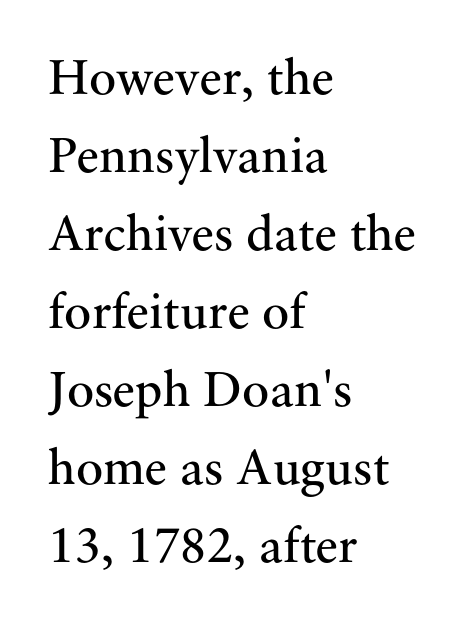
The image shows 51 px regular-weight serif type, upright; set left-aligned, normal line spacing (1.53x), normal letter spacing, not underlined; medium stroke contrast and a small x-height.
